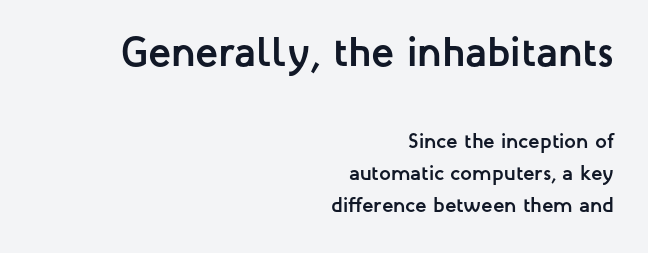
Q: Is the text bold? A: Yes.
Q: Is the text italic (slanted)? A: No, it is upright.
Q: Is the typeface a serif or a sans-serif typeface? A: Sans-serif.
Q: Is the text underlined? A: No.
Q: How is the paragraph aligned? A: Right-aligned.
Q: Is the spacing between letters normal or unusually wide? A: Normal.
Q: Is the spacing between lines tight, normal or loose? A: Normal.
Q: Which block of text is set in a larger size, the first (top) or the second (bottom)? A: The first (top) one.
Q: Width (condensed, normal, or wide)? A: Normal.
Q: Stroke contrast? A: Low.
Q: x-height? A: Medium.
Q: Monospaced? A: No.
